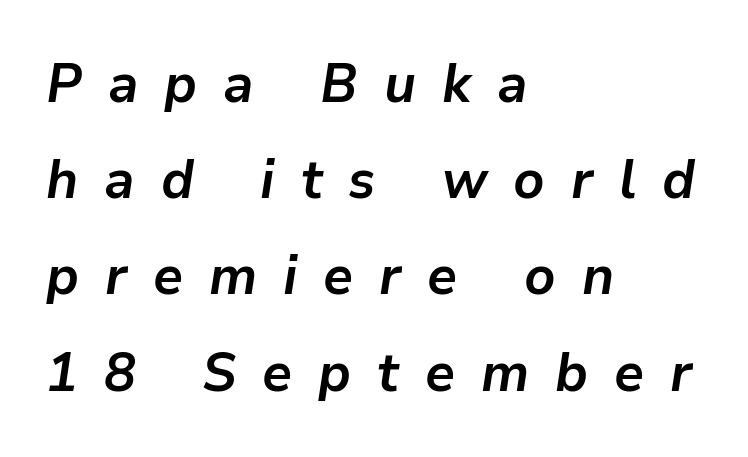
Reading down the block, your eye returns to a fixed left position each line. Proportional: the letters do not fall into vertical columns. Yep, that's italic — everything's leaning. Heft: maximum for text — a bold. Descenders hang freely into open space.
